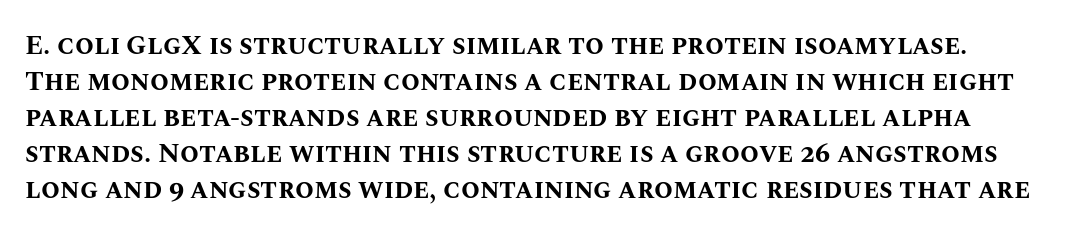
The image shows 27 px bold type, upright; set normal line spacing (1.33x), normal letter spacing, not underlined.
